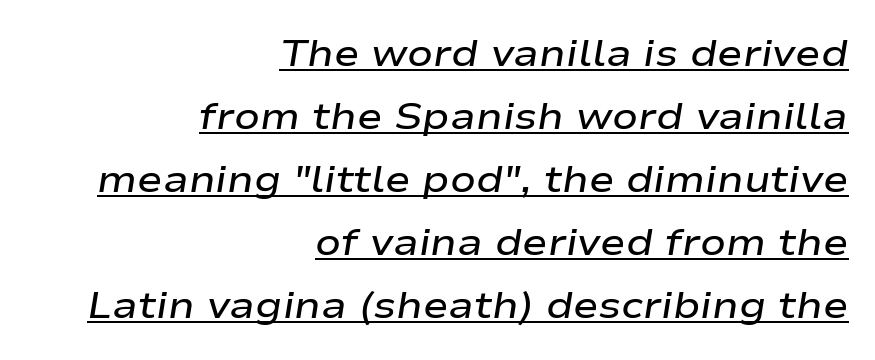
{"italic": "yes", "lean": "right", "slant_degrees": 9, "bold": "semi", "weight": "semibold", "width": "wide", "stroke_contrast": "low", "x_height": "medium", "monospaced": "no", "underline": "yes", "align": "right", "line_spacing": "normal", "line_spacing_ratio": 1.66, "letter_spacing": "normal", "letter_spacing_em": 0.0, "glyph_px": 38}
